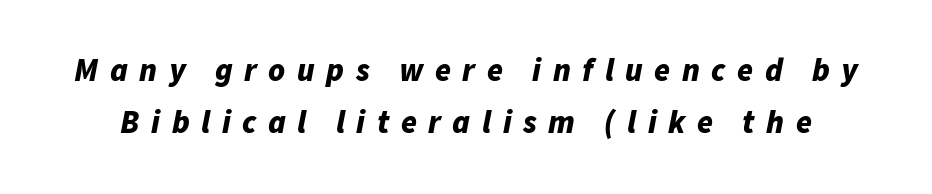
{"italic": "yes", "lean": "right", "slant_degrees": 11, "bold": "yes", "weight": "bold", "width": "normal", "stroke_contrast": "low", "x_height": "medium", "monospaced": "no", "underline": "no", "line_spacing": "normal", "line_spacing_ratio": 1.62, "letter_spacing": "wide", "letter_spacing_em": 0.36, "glyph_px": 32}
